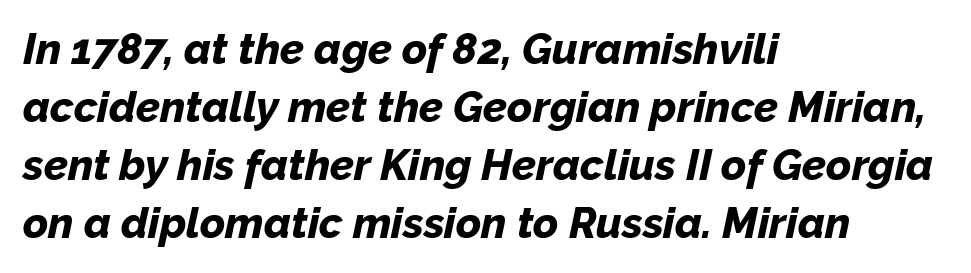
{"italic": "yes", "lean": "right", "slant_degrees": 12, "bold": "yes", "weight": "bold", "width": "normal", "stroke_contrast": "low", "x_height": "medium", "monospaced": "no", "underline": "no", "align": "left", "line_spacing": "normal", "line_spacing_ratio": 1.35, "letter_spacing": "normal", "letter_spacing_em": 0.0, "glyph_px": 43}
